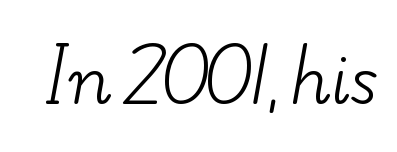
The image shows 66 px light, wide serif type; set normal letter spacing, not underlined; low stroke contrast and a small x-height.
